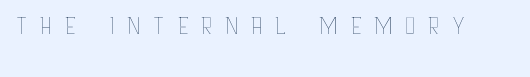
The image shows 38 px thin, condensed type, upright; set unusually wide letter spacing (+0.28 em), not underlined; low stroke contrast and a large x-height.
